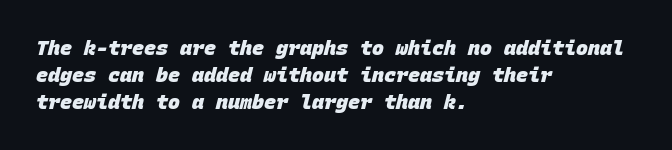
The string is rendered with underlining switched off. The passage is arranged the way most books set body copy — flush left. The passage shown stacks its lines at a standard gap. What stands out about the letter spacing? Nothing — it is the standard amount.
